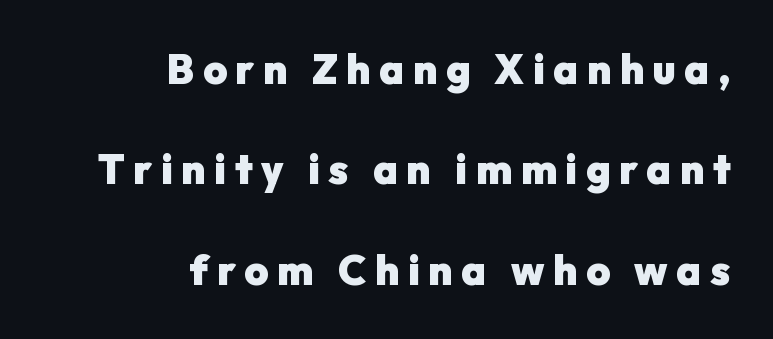
The image shows 41 px heavy sans-serif type, upright; set right-aligned, loose line spacing (2.45x), unusually wide letter spacing (+0.21 em), not underlined; low stroke contrast and a medium x-height.
